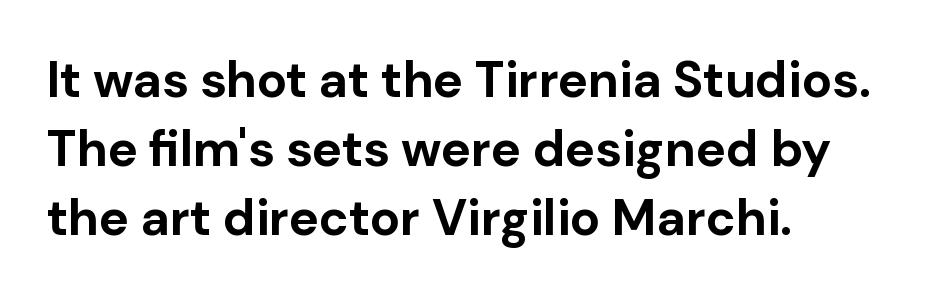
The image shows 50 px bold sans-serif type, upright; set left-aligned, normal line spacing (1.38x), normal letter spacing, not underlined; low stroke contrast and a medium x-height.
